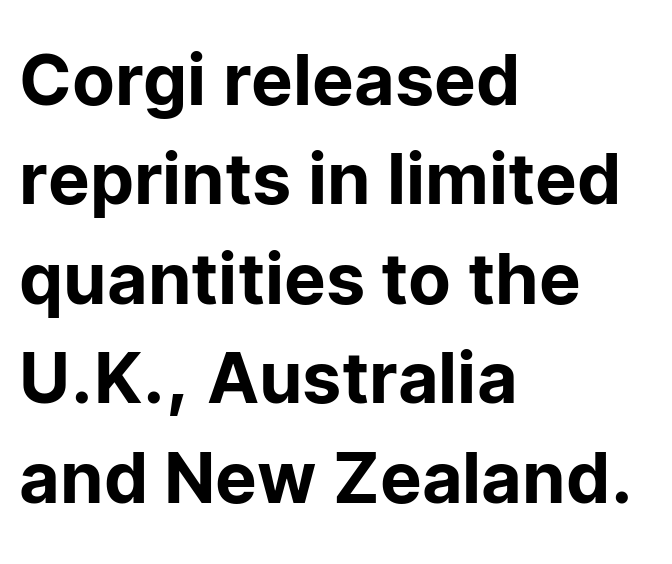
Ordinary non-slanted type is in use. One-word summary of the alignment: left. Vertically, the passage feels balanced, rows spaced as you'd expect. This sample has the flowing, uneven cadence of proportional lettering. These lines are composed in type without serifs. Clear beneath every line of the passage.
